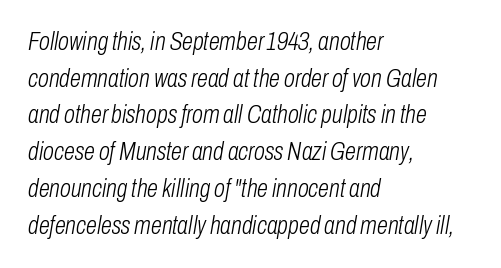
This sample keeps an unexceptional amount of space between lines. Italic? Definitely — the glyphs are oblique. This rendering uses left alignment, leaving the right contour irregular. Look at the tracking — it's just the regular setting, nothing added.
